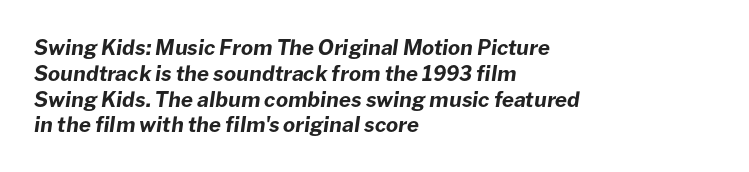
The image shows 21 px bold type, italic (leaning right); set left-aligned, line spacing 1.23x, normal letter spacing, not underlined.
